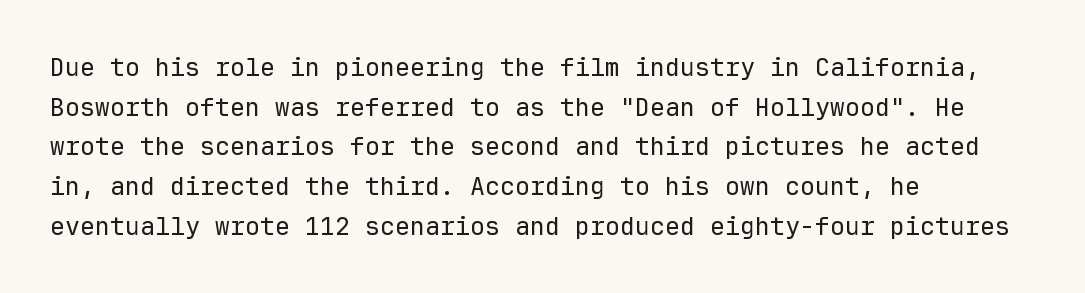
No italicization has been applied; the sample stays upright. Which margin do the lines hug? The left one — the right edge is uneven. Interline gaps are of average width in this sample. Descender tails drop into unmarked territory.
